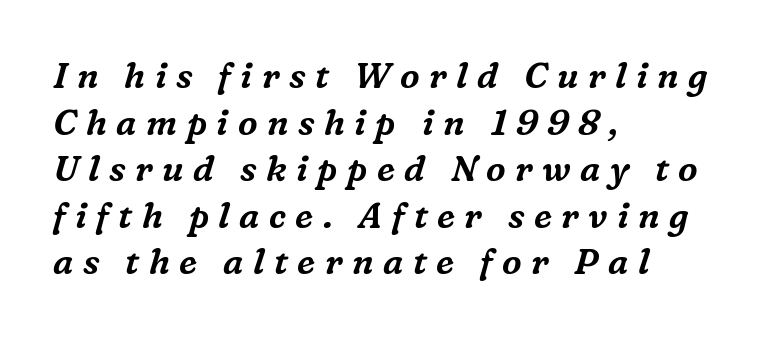
The image shows 35 px serif type, italic (leaning right); set left-aligned, normal line spacing (1.33x), unusually wide letter spacing (+0.27 em), not underlined; medium stroke contrast and a medium x-height.
